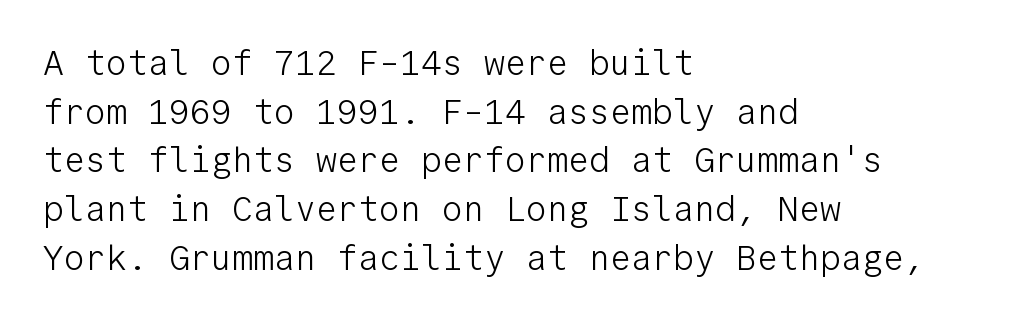
The image shows 35 px light sans-serif type, upright, monospaced; set left-aligned, normal line spacing (1.39x), normal letter spacing, not underlined; low stroke contrast and a medium x-height.
